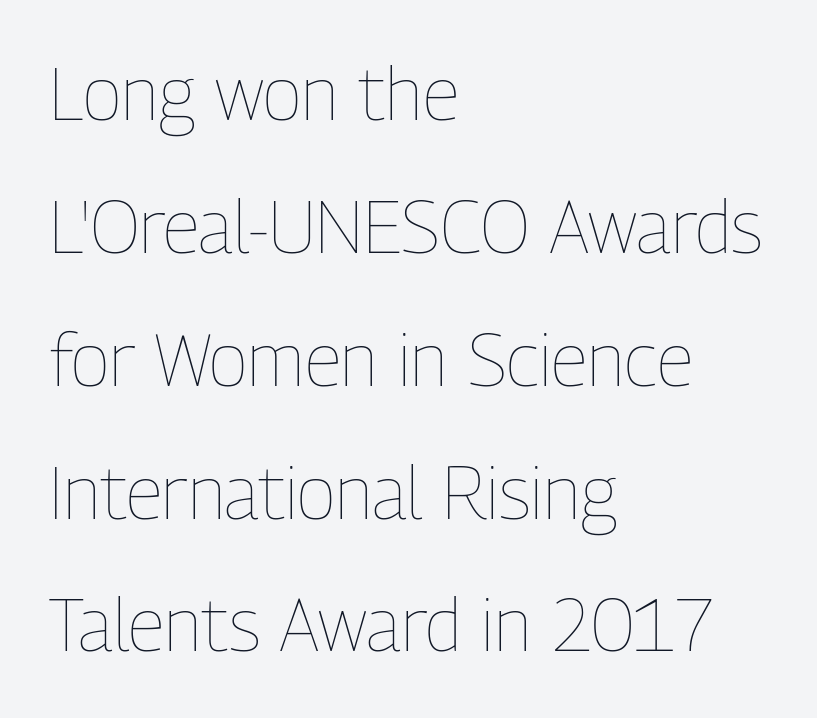
{"italic": "no", "bold": "no", "weight": "thin", "width": "condensed", "stroke_contrast": "low", "x_height": "medium", "monospaced": "no", "underline": "no", "align": "left", "line_spacing_ratio": 1.82, "letter_spacing": "normal", "letter_spacing_em": 0.0, "glyph_px": 73}
